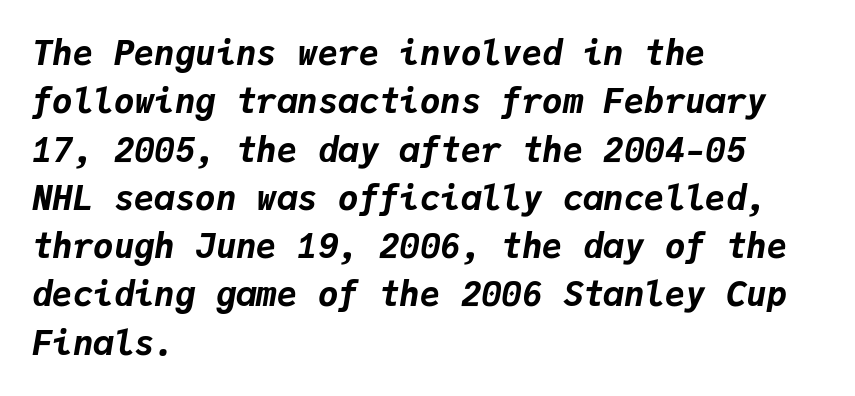
Q: Is the text bold? A: Yes.
Q: Is the text italic (slanted)? A: Yes, it leans right by about 9 degrees.
Q: Is the text underlined? A: No.
Q: How is the paragraph aligned? A: Left-aligned.
Q: Is the spacing between letters normal or unusually wide? A: Normal.
Q: Is the spacing between lines tight, normal or loose? A: Normal.
Q: Width (condensed, normal, or wide)? A: Normal.
Q: Stroke contrast? A: Low.
Q: x-height? A: Medium.
Q: Monospaced? A: Yes.
